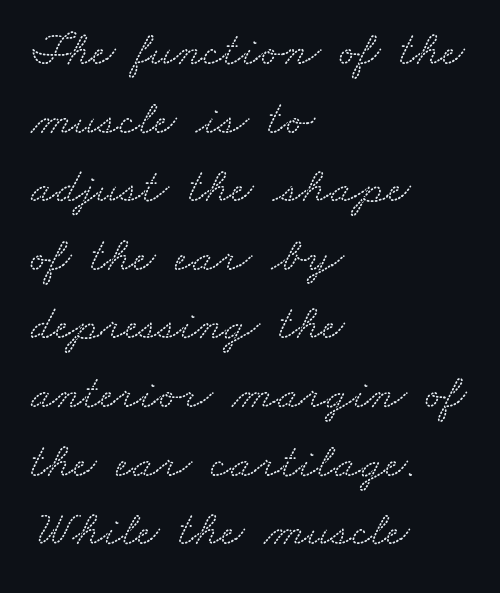
{"width": "wide", "stroke_contrast": "low", "x_height": "small", "monospaced": "no", "underline": "no", "align": "left", "line_spacing": "normal", "line_spacing_ratio": 1.4, "letter_spacing": "normal", "letter_spacing_em": 0.0, "glyph_px": 49}
